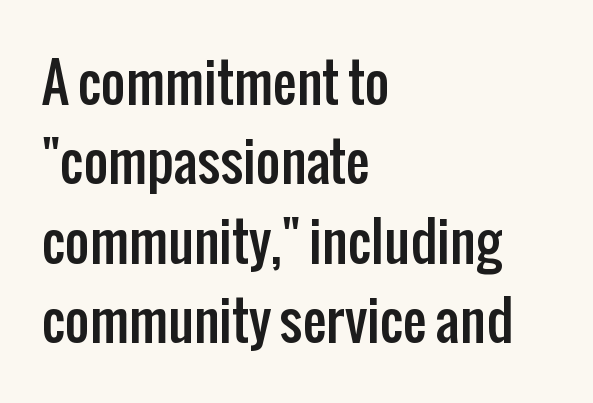
Q: Is the text italic (slanted)? A: No, it is upright.
Q: Is the typeface a serif or a sans-serif typeface? A: Sans-serif.
Q: Is the text underlined? A: No.
Q: How is the paragraph aligned? A: Left-aligned.
Q: Is the spacing between letters normal or unusually wide? A: Normal.
Q: Is the spacing between lines tight, normal or loose? A: Normal.
Q: Width (condensed, normal, or wide)? A: Condensed.
Q: Stroke contrast? A: Low.
Q: x-height? A: Medium.
Q: Monospaced? A: No.
